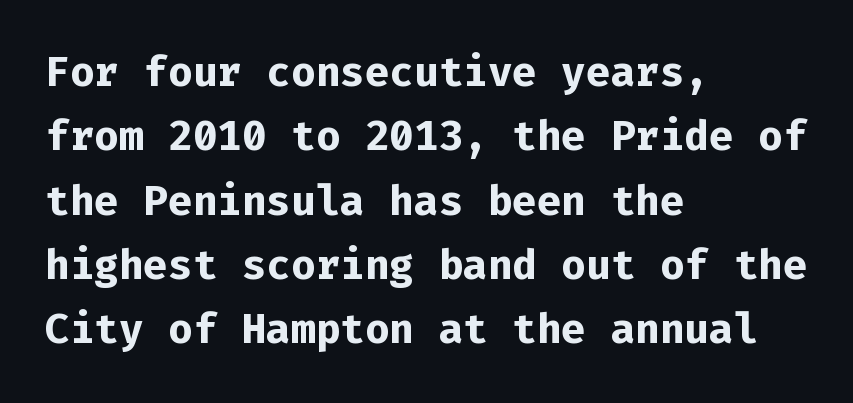
The image shows 41 px bold sans-serif type, upright, monospaced; set left-aligned, normal line spacing (1.57x), normal letter spacing, not underlined; low stroke contrast and a medium x-height.
